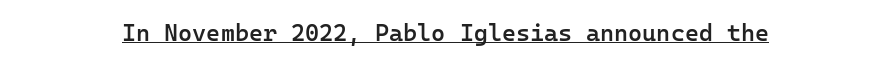
Q: Is the text bold? A: Semi-bold.
Q: Is the text italic (slanted)? A: No, it is upright.
Q: Is the text underlined? A: Yes.
Q: Is the spacing between letters normal or unusually wide? A: Normal.
